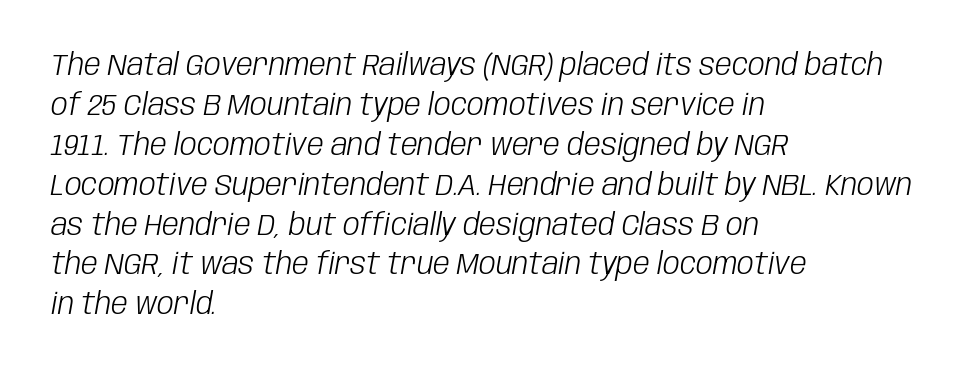
{"italic": "yes", "lean": "right", "slant_degrees": 10, "bold": "no", "weight": "light", "width": "condensed", "stroke_contrast": "low", "x_height": "large", "monospaced": "no", "underline": "no", "align": "left", "line_spacing": "normal", "line_spacing_ratio": 1.33, "letter_spacing": "normal", "letter_spacing_em": 0.0, "glyph_px": 30}
